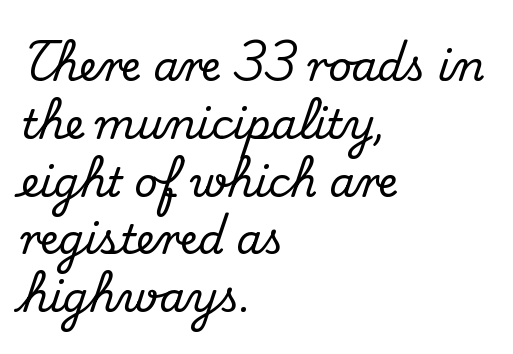
{"serif": "yes", "width": "normal", "stroke_contrast": "medium", "x_height": "small", "monospaced": "no", "underline": "no", "align": "left", "line_spacing": "normal", "line_spacing_ratio": 1.41, "letter_spacing": "normal", "letter_spacing_em": 0.0, "glyph_px": 41}
